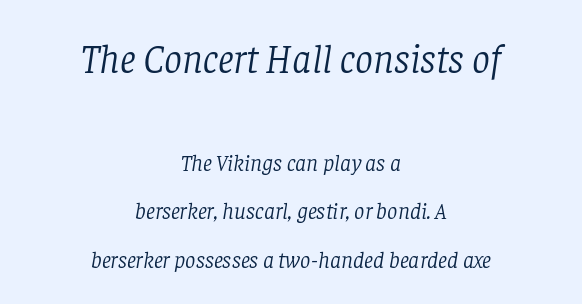
The image shows 40 px light serif type, italic (leaning right); set centered, loose line spacing (2.1x), normal letter spacing, not underlined; the first (top) block is 1.74x larger; low stroke contrast and a large x-height.
